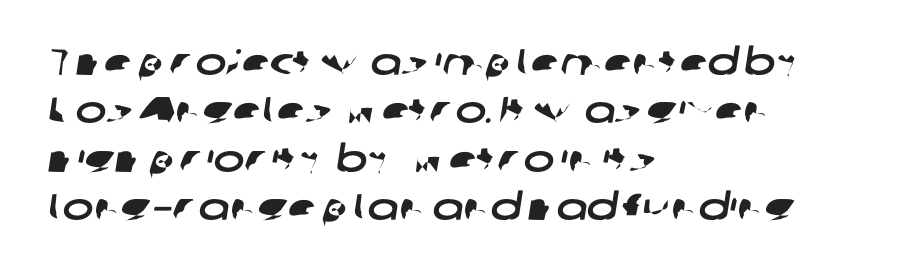
Varying glyph widths throughout — classic text-font behaviour. The strip under each line holds only bare page. Observe the ordinary spacing: letters are neighbours, not strangers. In terms of letterform style, serifs are entirely absent. Whoever set this chose a conventional vertical rhythm. The rag falls on the right side of this text block.
